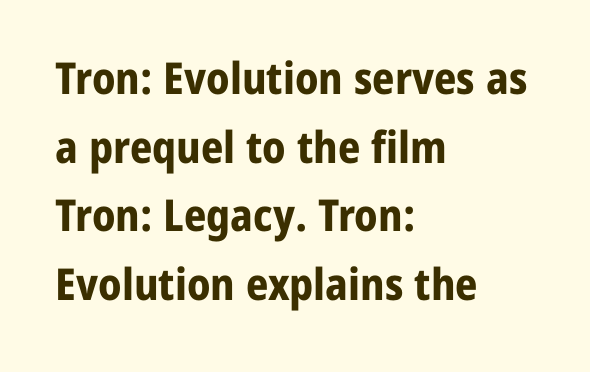
Observe the ordinary spacing: letters are neighbours, not strangers. The rendering uses natural spacing where letterforms have individual widths. Leading matches the norm, producing a regular column. You can tell it's not italic because the verticals are truly vertical. Compared with a centered layout, this one pins lines to the left instead.
